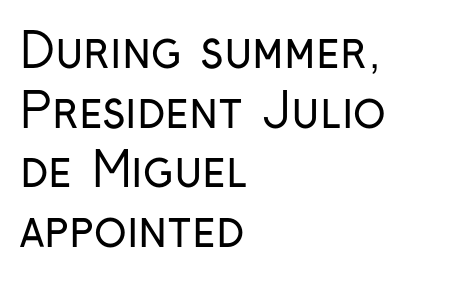
Q: Is the text bold? A: No.
Q: Is the text italic (slanted)? A: No, it is upright.
Q: Is the typeface a serif or a sans-serif typeface? A: Sans-serif.
Q: Is the text underlined? A: No.
Q: How is the paragraph aligned? A: Left-aligned.
Q: Is the spacing between letters normal or unusually wide? A: Normal.
Q: Width (condensed, normal, or wide)? A: Condensed.
Q: Stroke contrast? A: Low.
Q: x-height? A: Medium.
Q: Monospaced? A: No.
